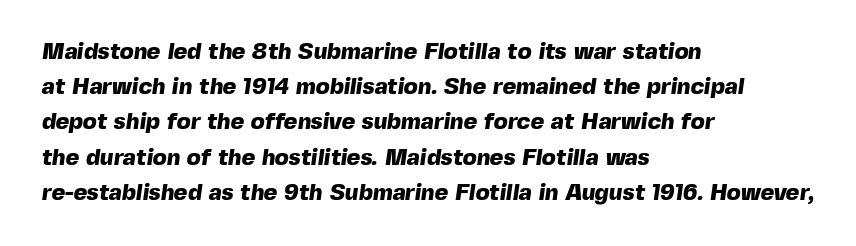
Emphasis by weight is at full strength: bold. The space between consecutive lines is moderate. This rendering uses left alignment, leaving the right contour irregular. Plain, unruled lines of type. Honestly, the letter spacing is just normal — you wouldn't notice it.
